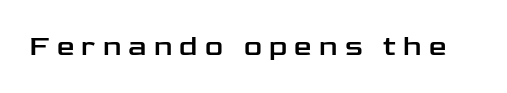
Q: Is the text italic (slanted)? A: No, it is upright.
Q: Is the typeface a serif or a sans-serif typeface? A: Sans-serif.
Q: Is the text underlined? A: No.
Q: Is the spacing between letters normal or unusually wide? A: Unusually wide.
Q: Width (condensed, normal, or wide)? A: Wide.
Q: Stroke contrast? A: Low.
Q: x-height? A: Medium.
Q: Monospaced? A: No.
